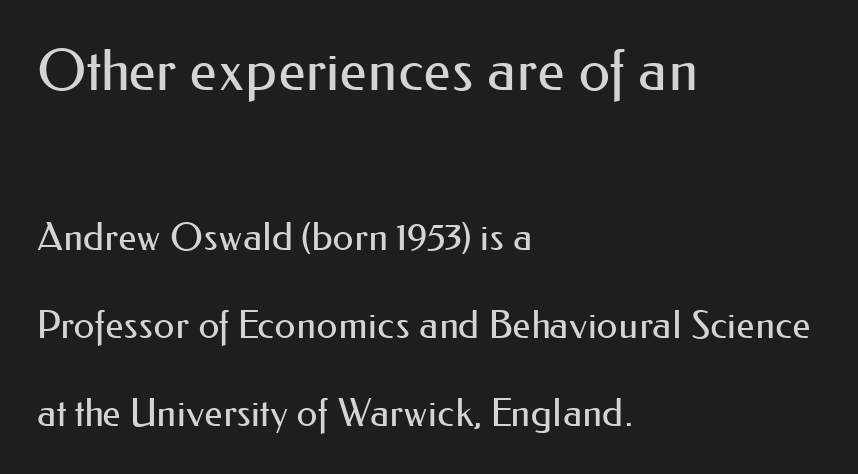
The image shows 57 px regular-weight sans-serif type, upright; set left-aligned, loose line spacing (2.32x), normal letter spacing, not underlined; the first (top) block is 1.5x larger; medium stroke contrast and a small x-height.
